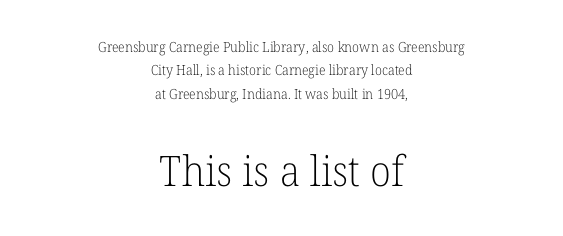
Rule under the text: the space is simply empty. Each stroke keeps to a modest, everyday thickness or less. The rendering keeps characters at their native spacing. In terms of letterform style, serifs are clearly present.
